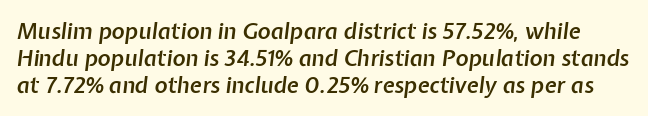
An italicized treatment has been applied to the whole sample. Inter-character spacing is left at the font's built-in metrics. Summary of weight: moderately heavy, a semibold. The space beneath each line is pristine and unruled.
